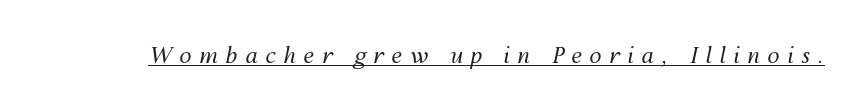
Q: Is the text bold? A: No.
Q: Is the text italic (slanted)? A: Yes, it leans right by about 12 degrees.
Q: Is the text underlined? A: Yes.
Q: Is the spacing between letters normal or unusually wide? A: Unusually wide.
